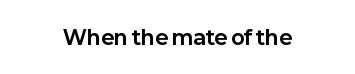
{"italic": "no", "bold": "yes", "underline": "no", "align": "center", "letter_spacing": "normal", "letter_spacing_em": 0.0, "glyph_px": 20}
